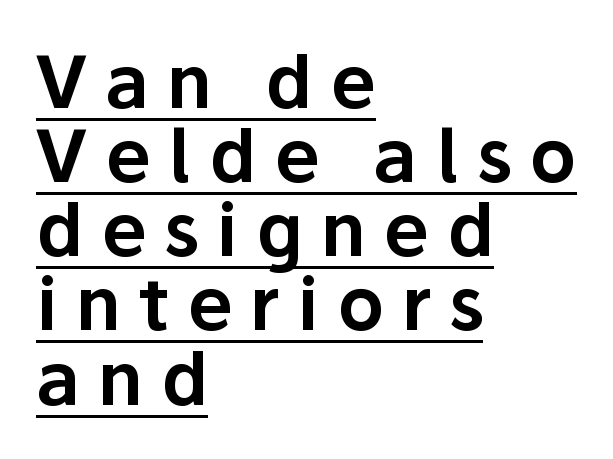
{"serif": "no", "italic": "no", "width": "normal", "stroke_contrast": "low", "x_height": "medium", "monospaced": "no", "underline": "yes", "align": "left", "line_spacing": "tight", "line_spacing_ratio": 1.03, "letter_spacing": "wide", "letter_spacing_em": 0.25, "glyph_px": 72}
